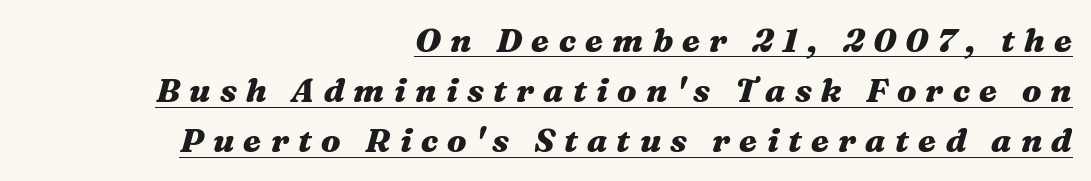
Q: Is the text bold? A: Yes.
Q: Is the text italic (slanted)? A: Yes, it leans right by about 16 degrees.
Q: Is the text underlined? A: Yes.
Q: How is the paragraph aligned? A: Right-aligned.
Q: Is the spacing between letters normal or unusually wide? A: Unusually wide.
Q: Is the spacing between lines tight, normal or loose? A: Normal.
Q: Width (condensed, normal, or wide)? A: Wide.
Q: Stroke contrast? A: Medium.
Q: x-height? A: Medium.
Q: Monospaced? A: No.
